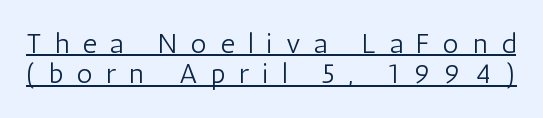
The letterforms stand isolated, each surrounded by extra space. On a weight scale, this lands at 450 or below. Serifs: no, the terminals of the letterforms are clean. When letters stand straight like this, we call the style roman or upright.
